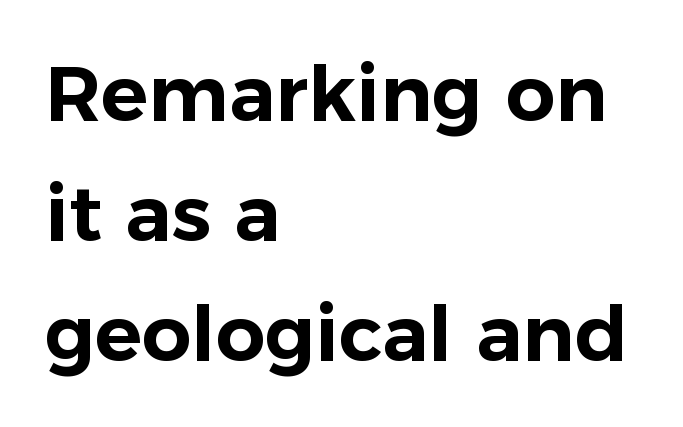
Q: Is the text italic (slanted)? A: No, it is upright.
Q: Is the typeface a serif or a sans-serif typeface? A: Sans-serif.
Q: Is the text underlined? A: No.
Q: How is the paragraph aligned? A: Left-aligned.
Q: Is the spacing between letters normal or unusually wide? A: Normal.
Q: Is the spacing between lines tight, normal or loose? A: Normal.
Q: Width (condensed, normal, or wide)? A: Normal.
Q: Stroke contrast? A: Low.
Q: x-height? A: Medium.
Q: Monospaced? A: No.
